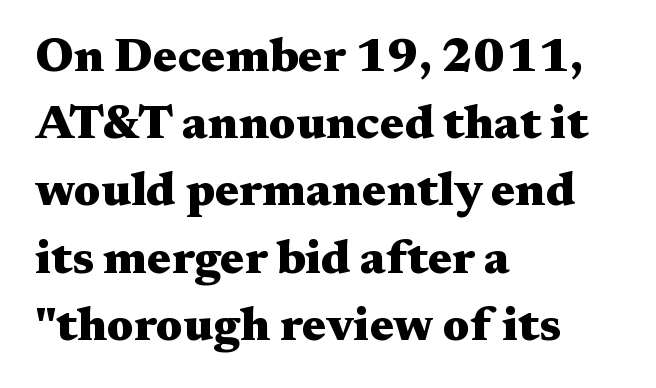
Reading down the column, the eye jumps a familiar distance to each next line. Words float on clear page, feet unadorned. The passage shown is emphatically bold. If you drew a ruler down the left edge, every line would touch it.
